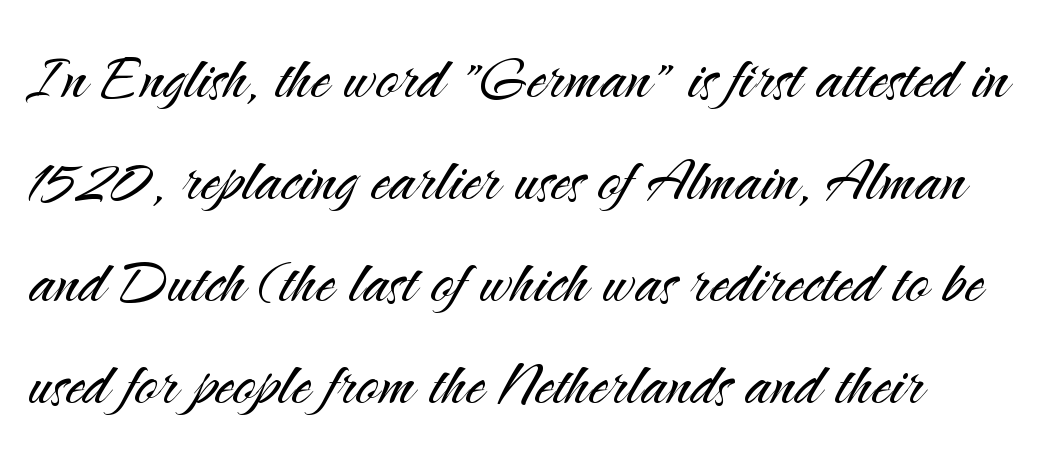
The image shows 76 px light sans-serif type; set left-aligned, normal line spacing (1.34x), normal letter spacing, not underlined; medium stroke contrast and a small x-height.
